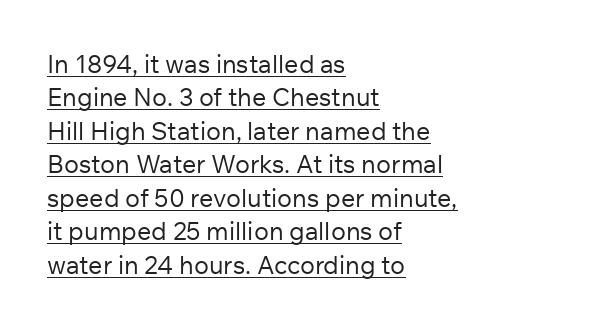
{"italic": "no", "bold": "no", "underline": "yes", "align": "left", "line_spacing": "normal", "line_spacing_ratio": 1.34, "letter_spacing": "normal", "letter_spacing_em": 0.0, "glyph_px": 25}
